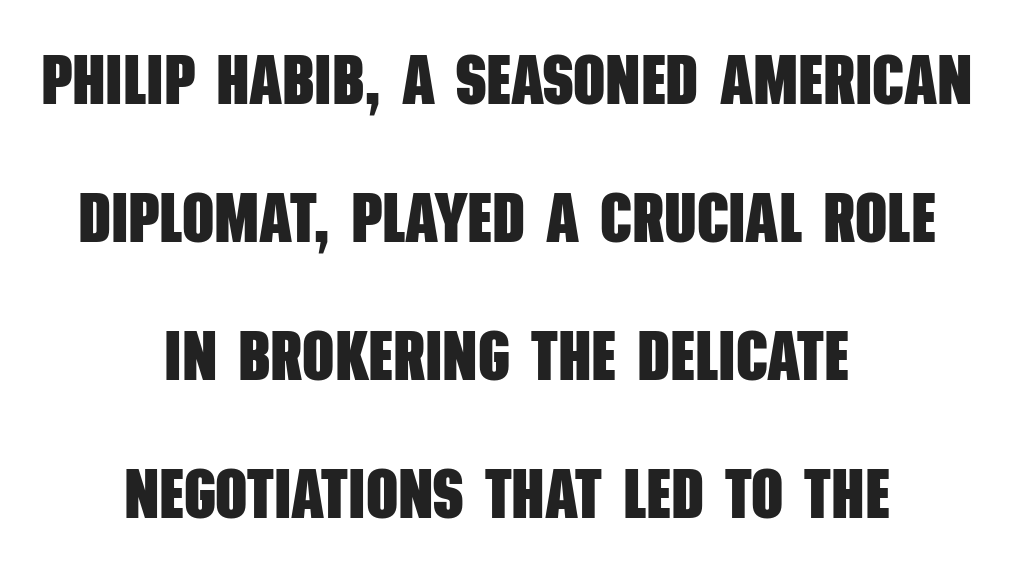
The image shows 70 px heavy, condensed sans-serif type; set centered, loose line spacing (1.97x), normal letter spacing, not underlined; low stroke contrast and a large x-height.
